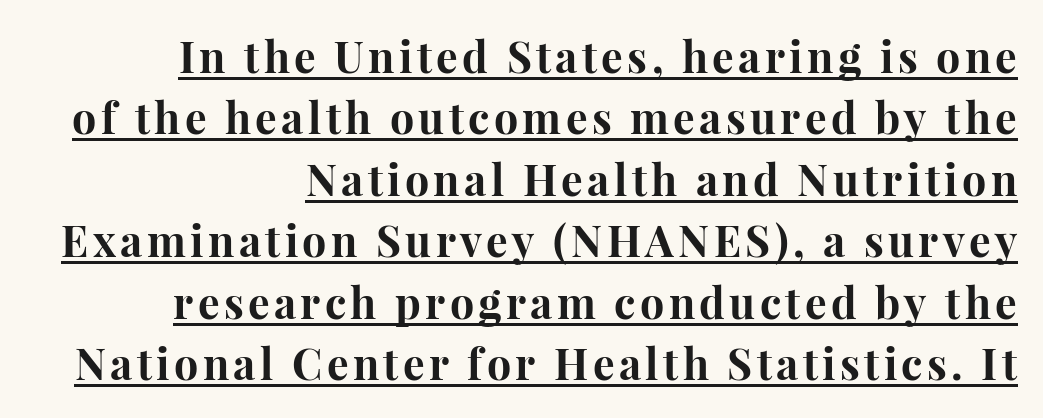
{"serif": "yes", "italic": "no", "bold": "yes", "weight": "bold", "width": "normal", "stroke_contrast": "high", "x_height": "medium", "monospaced": "no", "underline": "yes", "align": "right", "line_spacing": "normal", "line_spacing_ratio": 1.43, "glyph_px": 43}
